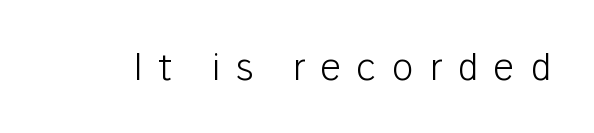
No word sits above an underline. Is this a fixed-width face? No — the glyphs have proportional, varying widths. Grotesque or geometric, the face here clearly has no serifs. Does the lettering tilt? It doesn't — this is upright.
